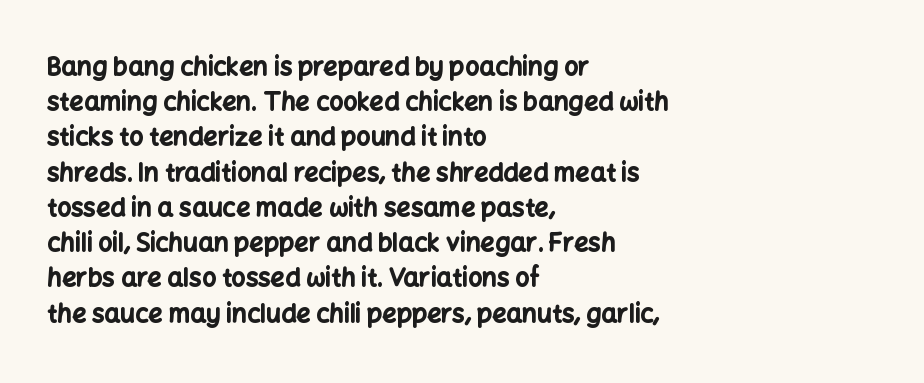
Q: Is the text bold? A: Yes.
Q: Is the text italic (slanted)? A: No, it is upright.
Q: Is the text underlined? A: No.
Q: How is the paragraph aligned? A: Left-aligned.
Q: Is the spacing between letters normal or unusually wide? A: Normal.
Q: Is the spacing between lines tight, normal or loose? A: Normal.
